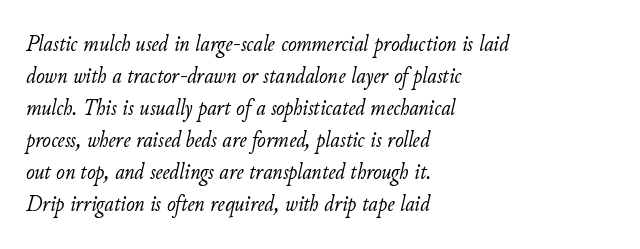
{"italic": "yes", "lean": "right", "slant_degrees": 11, "bold": "no", "underline": "no", "align": "left", "line_spacing": "normal", "line_spacing_ratio": 1.39, "letter_spacing": "normal", "letter_spacing_em": 0.0, "glyph_px": 23}
